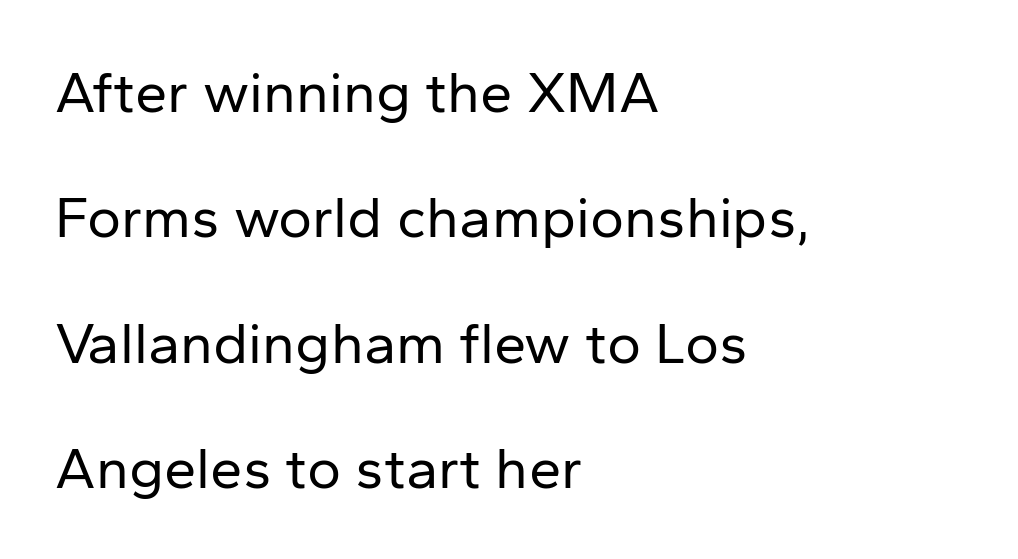
The image shows 58 px regular-weight sans-serif type, upright; set left-aligned, loose line spacing (2.16x), normal letter spacing, not underlined; low stroke contrast and a medium x-height.
